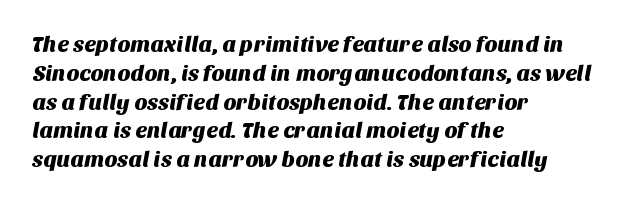
{"underline": "no", "align": "left", "line_spacing": "normal", "line_spacing_ratio": 1.31, "letter_spacing": "normal", "letter_spacing_em": 0.0, "glyph_px": 22}
